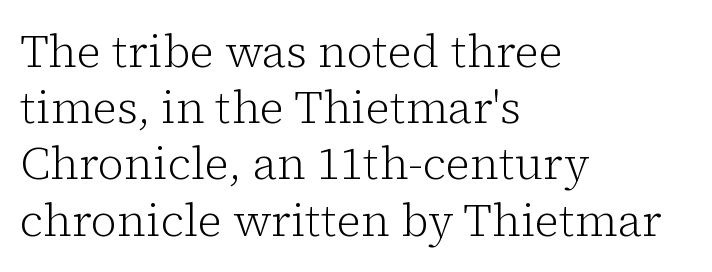
{"serif": "yes", "italic": "no", "bold": "no", "weight": "light", "width": "normal", "stroke_contrast": "low", "x_height": "medium", "monospaced": "no", "underline": "no", "align": "left", "line_spacing": "normal", "line_spacing_ratio": 1.25, "letter_spacing": "normal", "letter_spacing_em": 0.0, "glyph_px": 45}
